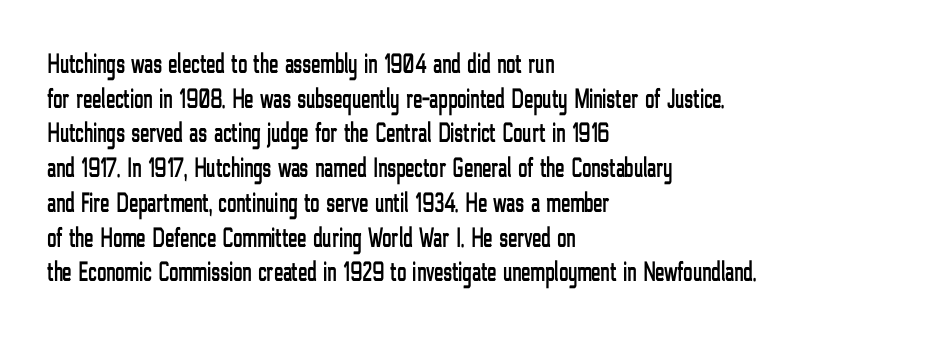
Q: Is the text italic (slanted)? A: No, it is upright.
Q: Is the typeface a serif or a sans-serif typeface? A: Sans-serif.
Q: Is the text underlined? A: No.
Q: How is the paragraph aligned? A: Left-aligned.
Q: Is the spacing between letters normal or unusually wide? A: Normal.
Q: Width (condensed, normal, or wide)? A: Condensed.
Q: Stroke contrast? A: Low.
Q: x-height? A: Medium.
Q: Monospaced? A: No.
